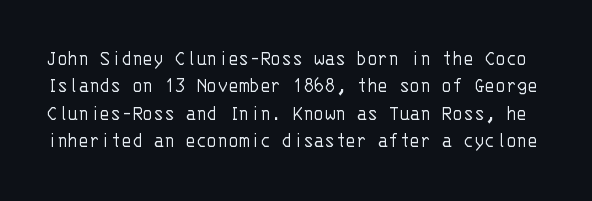
The image shows 22 px text type, upright; set line spacing 1.24x, normal letter spacing, not underlined.
